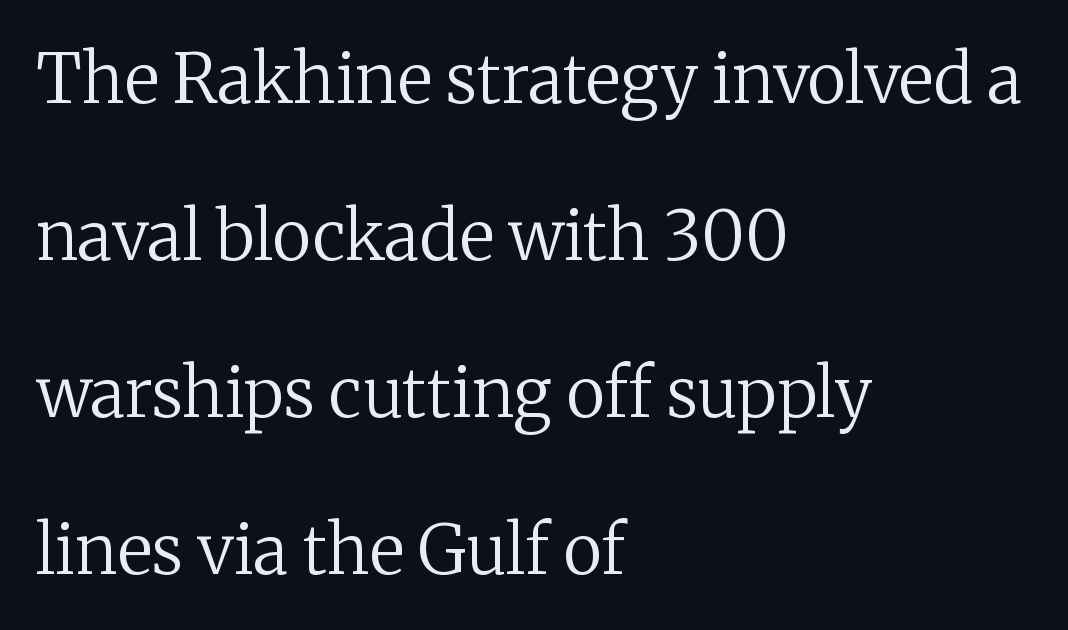
The image shows 68 px regular-weight serif type, upright; set left-aligned, loose line spacing (2.31x), normal letter spacing, not underlined; medium stroke contrast and a medium x-height.
